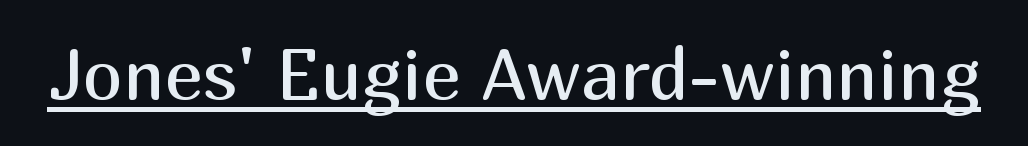
Q: Is the text bold? A: No.
Q: Is the text italic (slanted)? A: No, it is upright.
Q: Is the typeface a serif or a sans-serif typeface? A: Sans-serif.
Q: Is the text underlined? A: Yes.
Q: Is the spacing between letters normal or unusually wide? A: Normal.
Q: Width (condensed, normal, or wide)? A: Normal.
Q: Stroke contrast? A: Medium.
Q: x-height? A: Medium.
Q: Monospaced? A: No.
